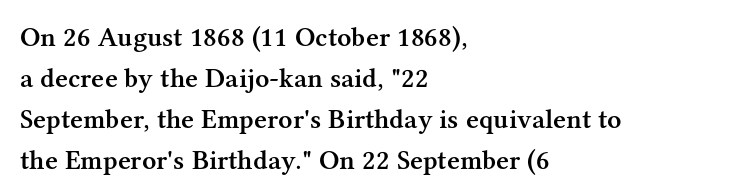
Q: Is the text bold? A: Semi-bold.
Q: Is the text italic (slanted)? A: No, it is upright.
Q: Is the typeface a serif or a sans-serif typeface? A: Serif.
Q: Is the text underlined? A: No.
Q: How is the paragraph aligned? A: Left-aligned.
Q: Is the spacing between letters normal or unusually wide? A: Normal.
Q: Is the spacing between lines tight, normal or loose? A: Normal.
Q: Width (condensed, normal, or wide)? A: Normal.
Q: Stroke contrast? A: Medium.
Q: x-height? A: Medium.
Q: Monospaced? A: No.
